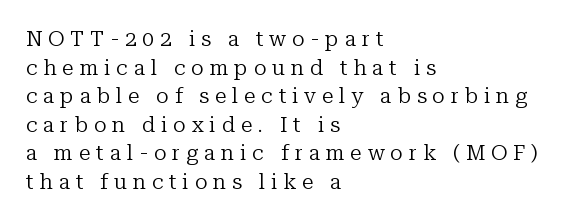
Q: Is the text bold? A: No.
Q: Is the text italic (slanted)? A: No, it is upright.
Q: Is the text underlined? A: No.
Q: How is the paragraph aligned? A: Left-aligned.
Q: Is the spacing between letters normal or unusually wide? A: Unusually wide.
Q: Is the spacing between lines tight, normal or loose? A: Normal.
